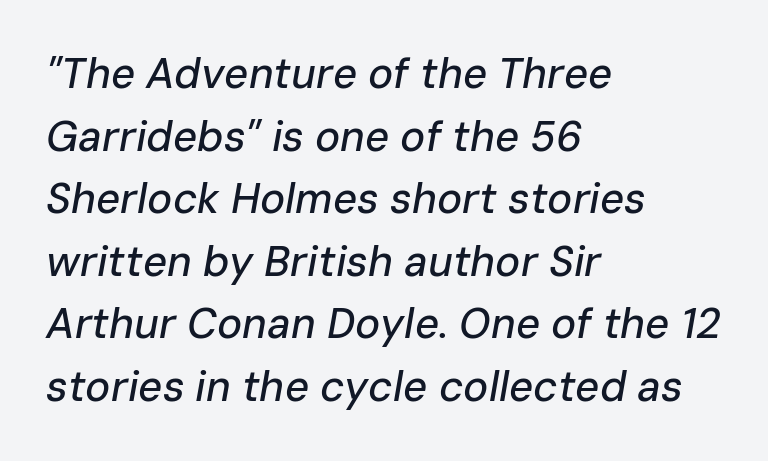
Q: Is the text italic (slanted)? A: Yes, it leans right by about 10 degrees.
Q: Is the text underlined? A: No.
Q: How is the paragraph aligned? A: Left-aligned.
Q: Is the spacing between letters normal or unusually wide? A: Normal.
Q: Is the spacing between lines tight, normal or loose? A: Normal.
Q: Width (condensed, normal, or wide)? A: Normal.
Q: Stroke contrast? A: Low.
Q: x-height? A: Medium.
Q: Monospaced? A: No.
